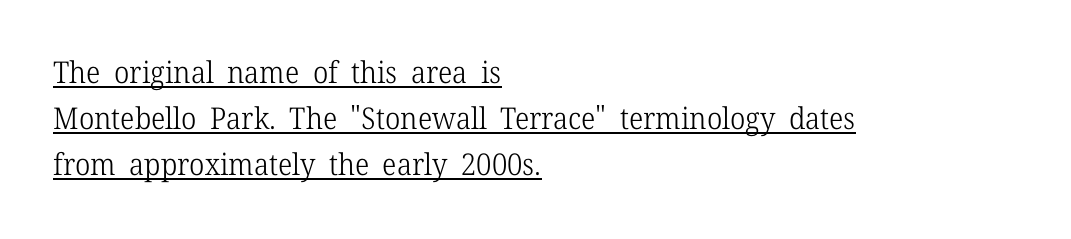
The image shows 30 px light serif type, upright; set left-aligned, normal line spacing (1.54x), normal letter spacing, underlined; low stroke contrast and a medium x-height.
